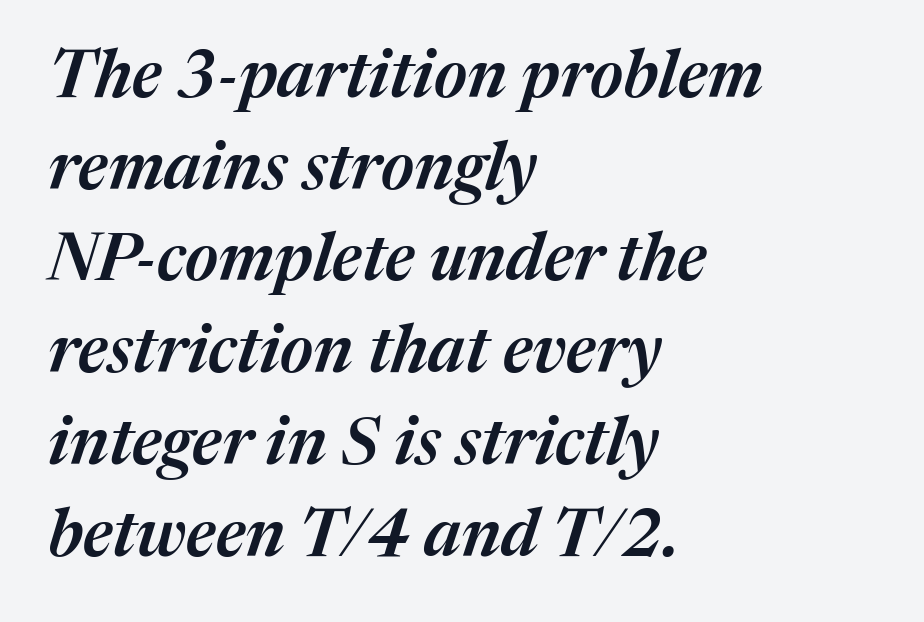
The typesetting leans somewhat heavy: a semibold. Casual observation: everything's shoved over to the left. Is there much room between lines? A standard amount, neither cramped nor airy. Proportional: the letters do not fall into vertical columns.
